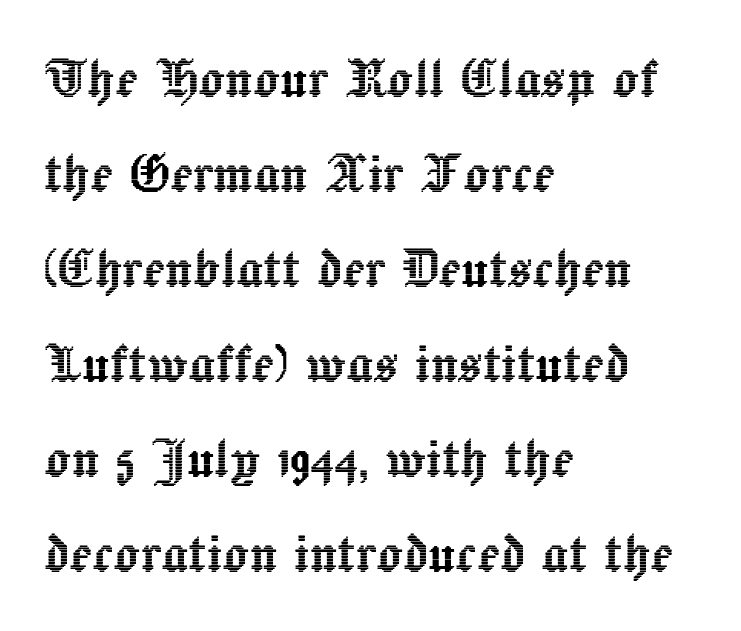
Quick note: underline off. Unlike italic type, these characters show no tilt at all. Is this a fixed-width face? No — the glyphs have proportional, varying widths. Nobody touched the tracking dial on this one. Baseline-to-baseline distance is the conventional proportion of letter height.
